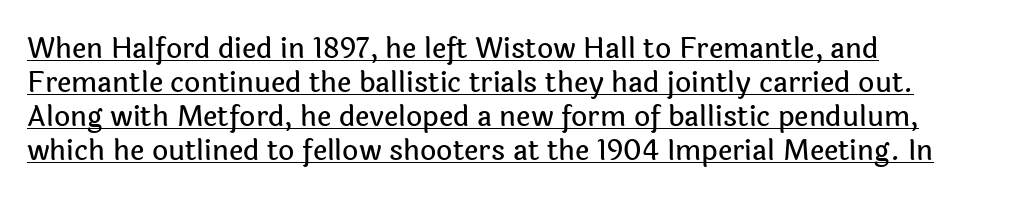
{"serif": "no", "italic": "no", "width": "normal", "x_height": "medium", "monospaced": "no", "underline": "yes", "align": "left", "line_spacing_ratio": 1.21, "letter_spacing": "normal", "letter_spacing_em": 0.0, "glyph_px": 28}
